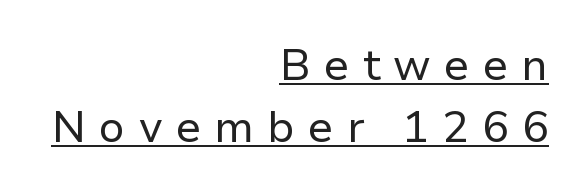
The font is comparable to plain body text, perhaps lighter. Inter-character spacing is expanded well beyond the font's built-in metrics. The lettering is marked with a stroke running underneath it. The type sits square on the baseline with zero lean.
